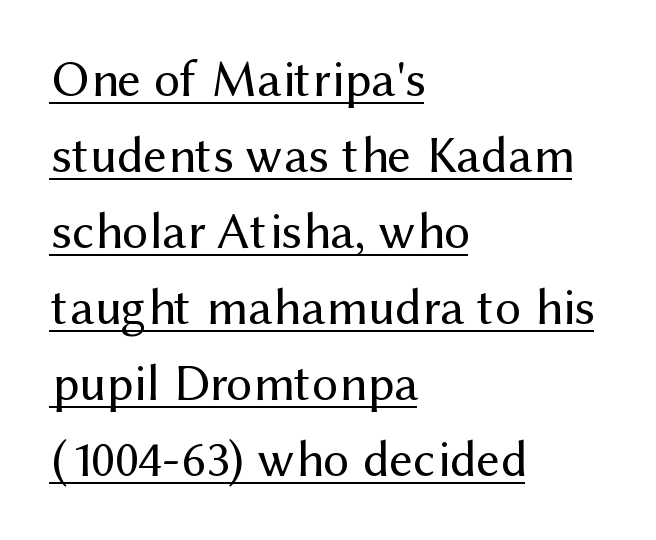
The image shows 52 px regular-weight sans-serif type, upright; set left-aligned, normal line spacing (1.46x), normal letter spacing, underlined; medium stroke contrast and a medium x-height.
